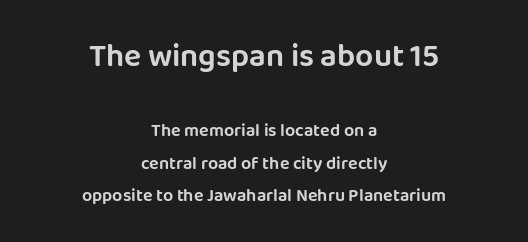
{"serif": "no", "italic": "no", "width": "normal", "stroke_contrast": "low", "x_height": "large", "monospaced": "no", "underline": "no", "align": "center", "line_spacing_ratio": 1.8, "letter_spacing": "normal", "letter_spacing_em": 0.0, "larger_block": "first", "size_ratio": 1.78, "glyph_px": 32}
